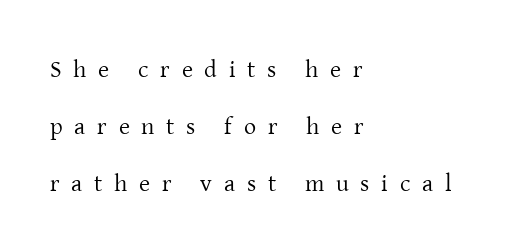
The zone under the glyphs is completely vacant. The letters stand upright; this is a roman face. Alignment: flush left. Think standard paragraph weight, or any step lighter than that. The horizontal fit of the characters is loose and conspicuously gappy.
